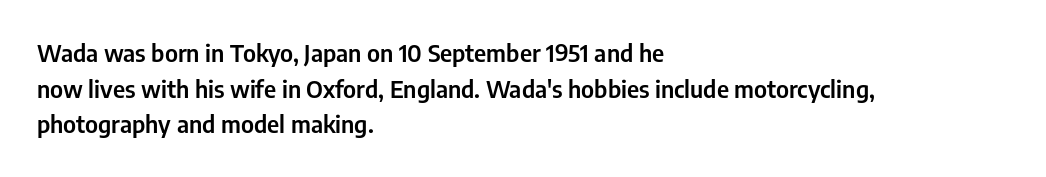
The lettering holds an erect, upright posture throughout. Inter-character spacing is left at the font's built-in metrics. The glyphs are unaccompanied by any horizontal stroke below them. Horizontal alignment here is leftward, the default for most running prose. Is there much room between lines? A standard amount, neither cramped nor airy.
